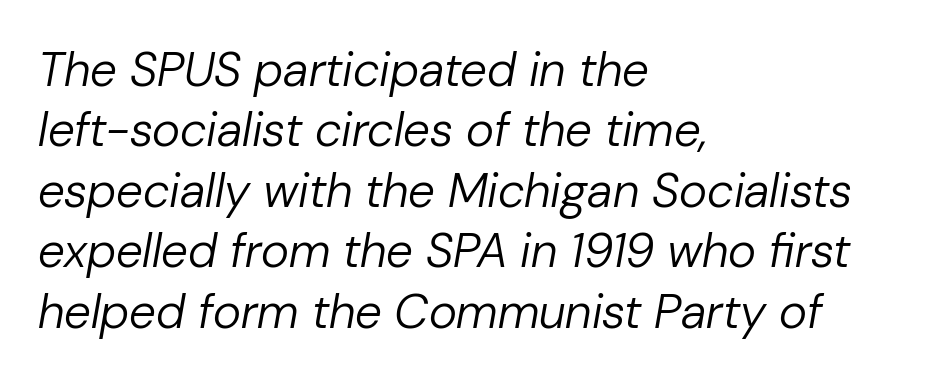
The image shows 48 px regular-weight type, italic (leaning right); set left-aligned, normal line spacing (1.26x), normal letter spacing, not underlined; low stroke contrast and a medium x-height.
